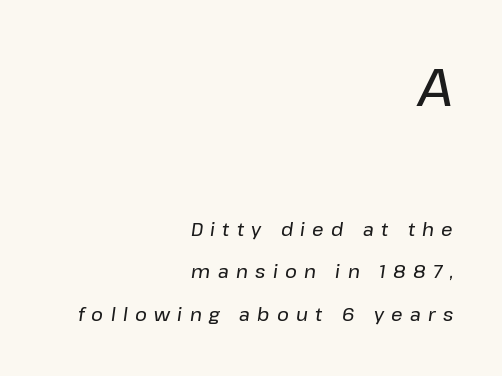
Right-aligned paragraph, ragged on the left. This sample uses an oblique cut, with every glyph tilted off the vertical. Quick note: underline off. Character widths vary here, with narrow letters taking less room than wide ones. In terms of letterspacing, this is a distinctly airy, spread setting.
